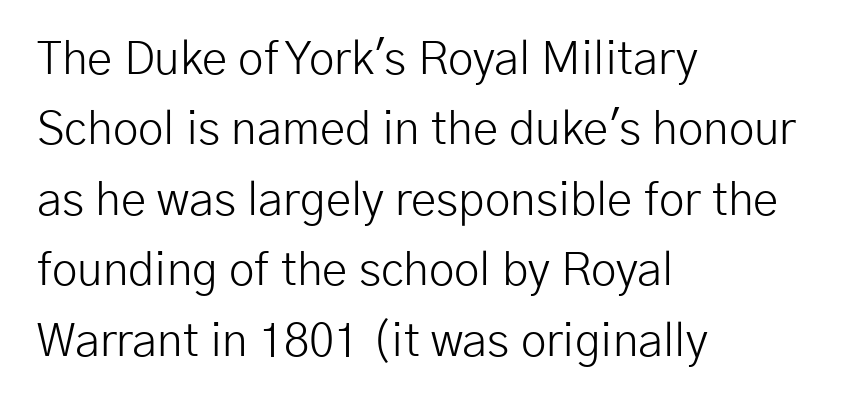
Q: Is the text bold? A: No.
Q: Is the text italic (slanted)? A: No, it is upright.
Q: Is the typeface a serif or a sans-serif typeface? A: Sans-serif.
Q: Is the text underlined? A: No.
Q: How is the paragraph aligned? A: Left-aligned.
Q: Is the spacing between letters normal or unusually wide? A: Normal.
Q: Is the spacing between lines tight, normal or loose? A: Normal.
Q: Width (condensed, normal, or wide)? A: Normal.
Q: Stroke contrast? A: Low.
Q: x-height? A: Medium.
Q: Monospaced? A: No.
